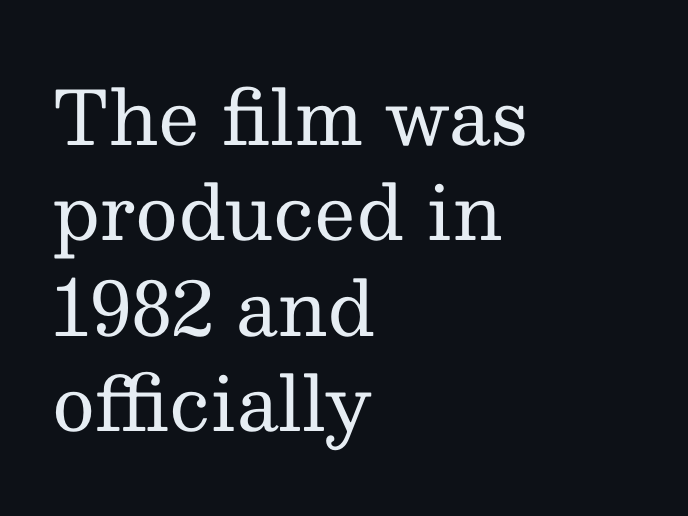
Heft: none added — not bold. Underline: absent. Do the letters lean? They stand straight. Leading matches the norm, producing a regular column. Is this a fixed-width face? No — the glyphs have proportional, varying widths.
